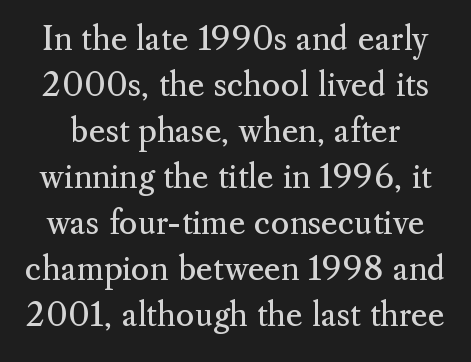
Q: Is the text bold? A: No.
Q: Is the text italic (slanted)? A: No, it is upright.
Q: Is the typeface a serif or a sans-serif typeface? A: Serif.
Q: Is the text underlined? A: No.
Q: Is the spacing between letters normal or unusually wide? A: Normal.
Q: Is the spacing between lines tight, normal or loose? A: Normal.
Q: Width (condensed, normal, or wide)? A: Normal.
Q: Stroke contrast? A: Medium.
Q: x-height? A: Small.
Q: Monospaced? A: No.
